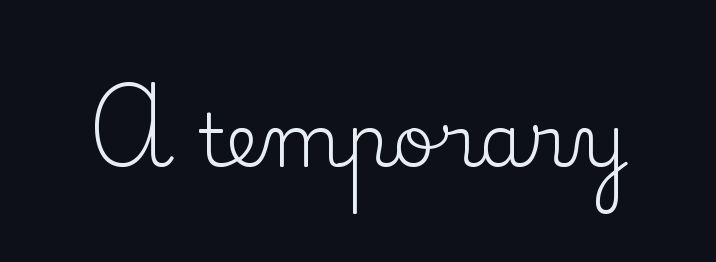
A bare baseline throughout the passage. The letters advance in unequal steps, a hallmark of proportional type. Look at the tracking — it's just the regular setting, nothing added. Weight: regular or lighter. The lettering holds an erect, upright posture throughout.
